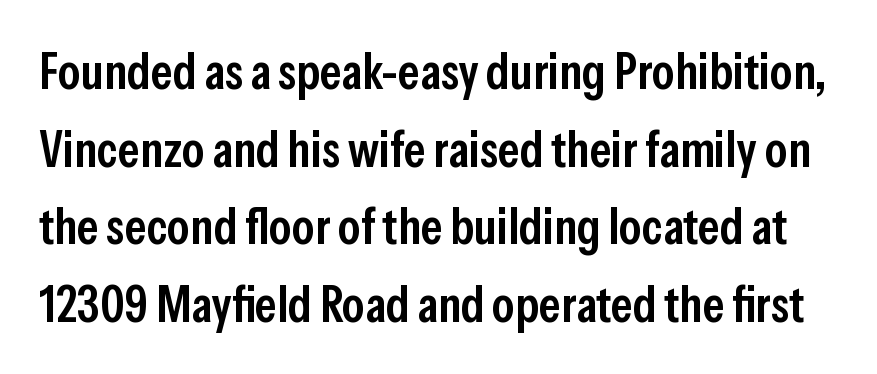
Q: Is the text bold? A: Semi-bold.
Q: Is the text italic (slanted)? A: No, it is upright.
Q: Is the typeface a serif or a sans-serif typeface? A: Sans-serif.
Q: Is the text underlined? A: No.
Q: Is the spacing between letters normal or unusually wide? A: Normal.
Q: Is the spacing between lines tight, normal or loose? A: Normal.
Q: Width (condensed, normal, or wide)? A: Condensed.
Q: Stroke contrast? A: Low.
Q: x-height? A: Medium.
Q: Monospaced? A: No.
